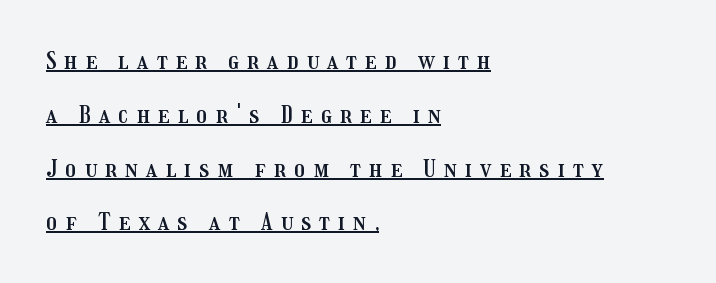
The image shows 24 px text type, upright; set left-aligned, loose line spacing (2.24x), unusually wide letter spacing (+0.35 em), underlined.
